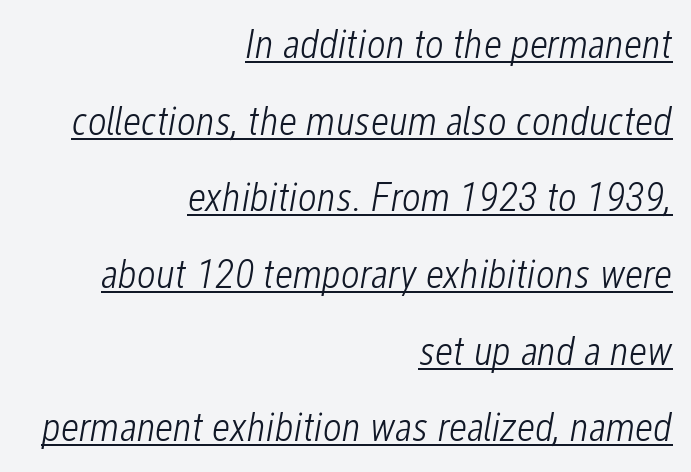
The image shows 41 px light, condensed type, italic (leaning right); set right-aligned, line spacing 1.87x, normal letter spacing, underlined; low stroke contrast and a medium x-height.
